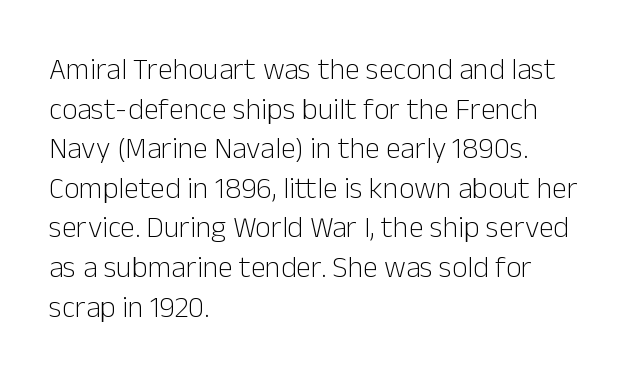
The image shows 30 px light sans-serif type, upright; set left-aligned, normal line spacing (1.32x), normal letter spacing, not underlined; low stroke contrast and a medium x-height.
